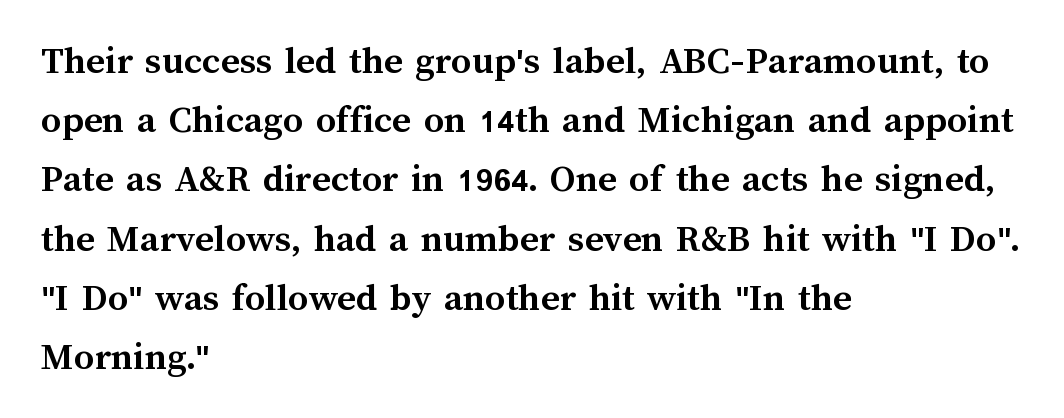
{"italic": "no", "bold": "yes", "weight": "semibold", "width": "normal", "stroke_contrast": "medium", "x_height": "medium", "monospaced": "no", "underline": "no", "align": "left", "line_spacing": "normal", "line_spacing_ratio": 1.48, "letter_spacing": "normal", "letter_spacing_em": 0.0, "glyph_px": 40}
